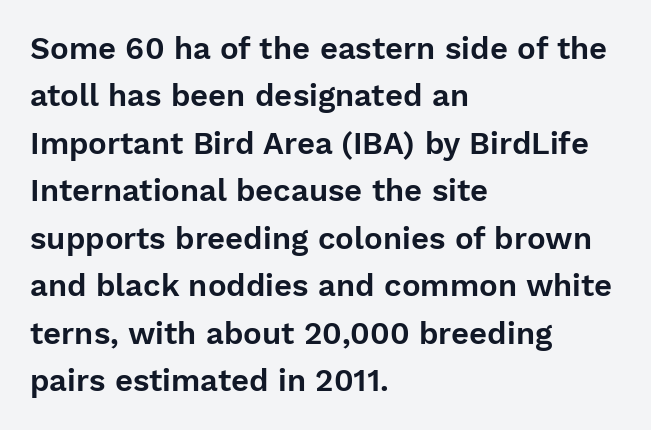
The horizontal fit of the characters is conventional and even. You could not count columns in this text — the font is proportionally spaced. Check where the strokes stop: nothing finishes them off — pure sans. Honestly, the row spacing looks completely unremarkable.
